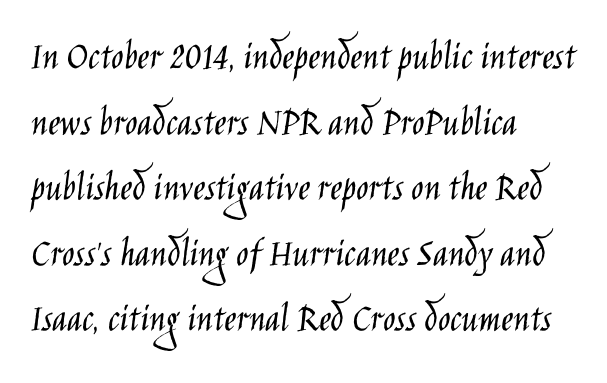
Between one letter and the next there's only the usual sliver of space. Type style note: lacks serifs. Letters rest on an invisible, unmarked baseline. Weight: regular or lighter.
